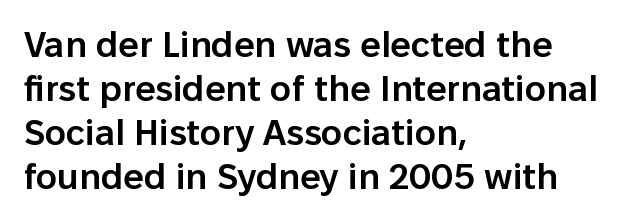
The image shows 36 px semibold sans-serif type, upright; set left-aligned, line spacing 1.22x, normal letter spacing, not underlined; low stroke contrast and a medium x-height.
